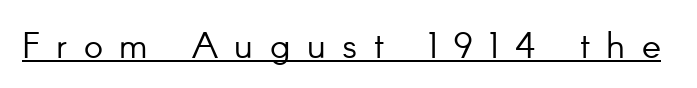
The image shows 36 px light sans-serif type, upright; set unusually wide letter spacing (+0.46 em), underlined; low stroke contrast and a small x-height.
